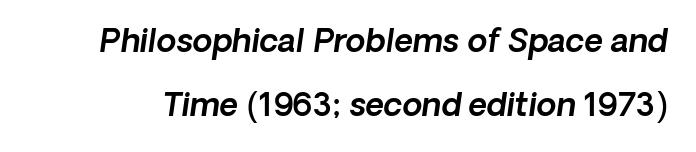
{"italic": "yes", "lean": "right", "slant_degrees": 8, "width": "normal", "x_height": "medium", "monospaced": "no", "underline": "no", "line_spacing": "loose", "line_spacing_ratio": 2.0, "letter_spacing": "normal", "letter_spacing_em": 0.0, "glyph_px": 32}
